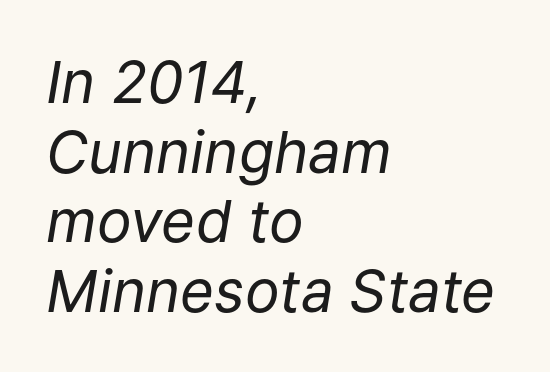
Characters follow at the spacing the type designer built in. The baseline area is clear. The font is comparable to plain body text, perhaps lighter. Every row of glyphs begins at an identical x-position on the left. Italic? Definitely — the glyphs are oblique. Varying glyph widths throughout — classic text-font behaviour.
